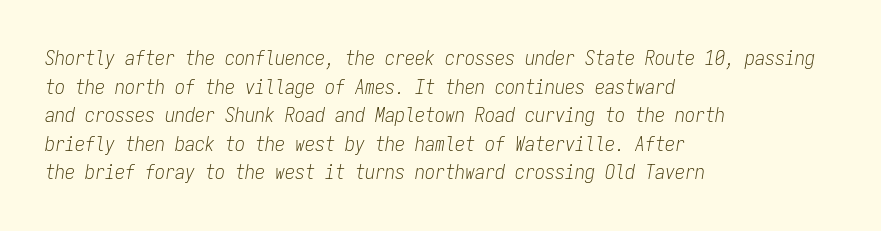
Q: Is the text bold? A: No.
Q: Is the text italic (slanted)? A: Yes, it leans right by about 9 degrees.
Q: Is the text underlined? A: No.
Q: How is the paragraph aligned? A: Left-aligned.
Q: Is the spacing between letters normal or unusually wide? A: Normal.
Q: Is the spacing between lines tight, normal or loose? A: Normal.
